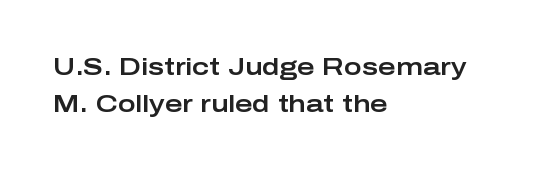
The image shows 24 px text type, upright; set left-aligned, normal line spacing (1.56x), normal letter spacing, not underlined.
